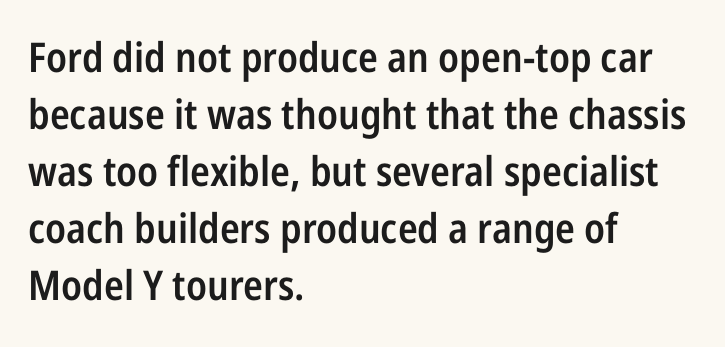
{"serif": "no", "italic": "no", "bold": "semi", "weight": "semibold", "width": "condensed", "stroke_contrast": "low", "x_height": "medium", "monospaced": "no", "underline": "no", "align": "left", "line_spacing": "normal", "line_spacing_ratio": 1.39, "letter_spacing": "normal", "letter_spacing_em": 0.0, "glyph_px": 41}
